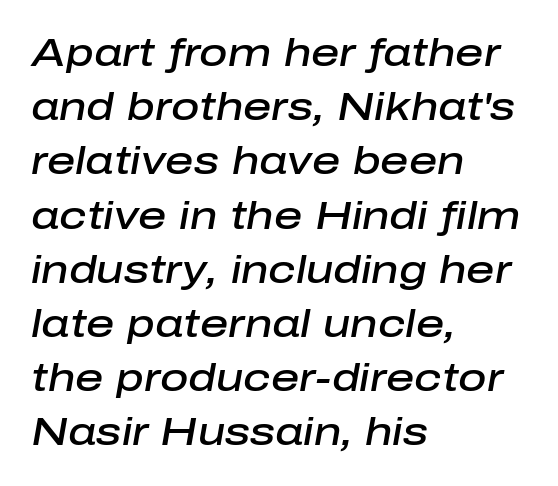
The image shows 39 px semibold type, italic (leaning right); set left-aligned, normal line spacing (1.39x), normal letter spacing, not underlined; low stroke contrast and a medium x-height.
